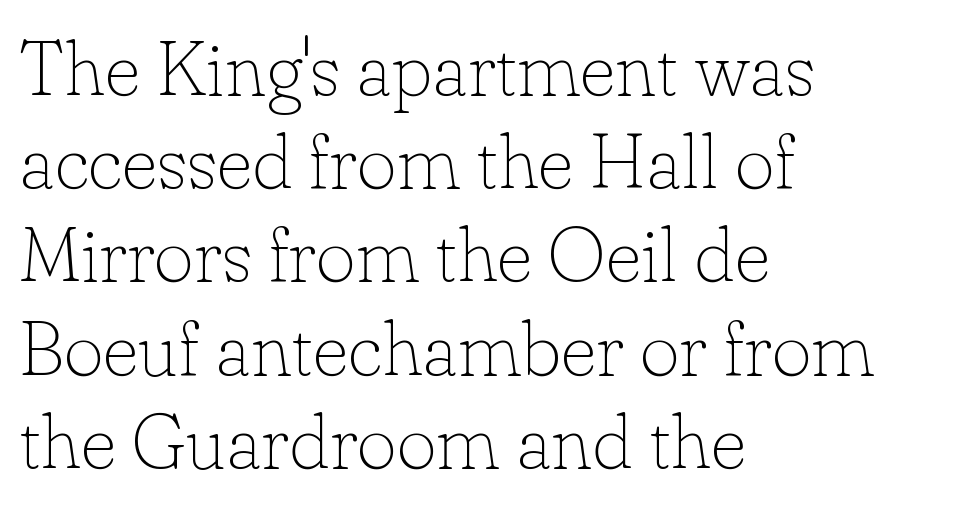
Tall strokes in this sample are plumb rather than angled. Each letter keeps its own natural width here, so spacing adapts to shape. This rendering employs a face with finishing strokes, i.e., a serif. Nobody touched the tracking dial on this one. Layout note: lines flush left. The strokes are not fattened; the text isn't bold.
